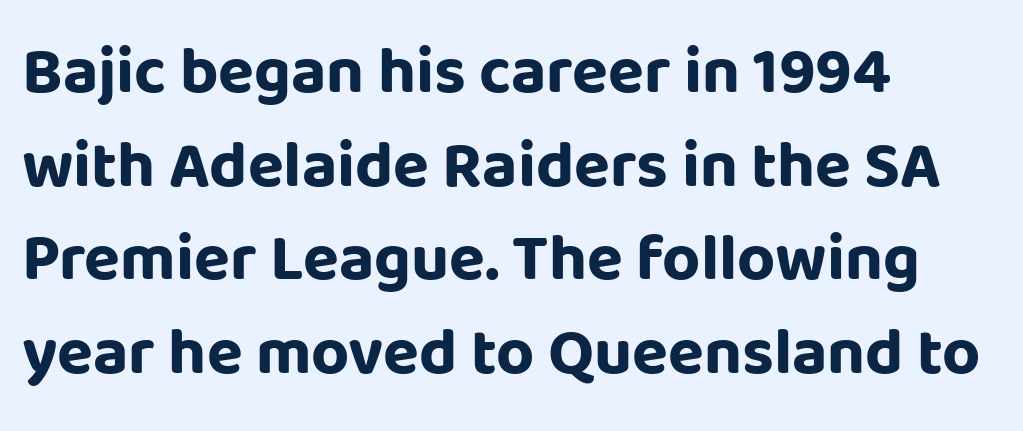
Proportional: the letters do not fall into vertical columns. Underlining? Definitely not there. This rendering uses left alignment, leaving the right contour irregular. Regular leading. Heavy-handed strokes throughout: this text is bold.
